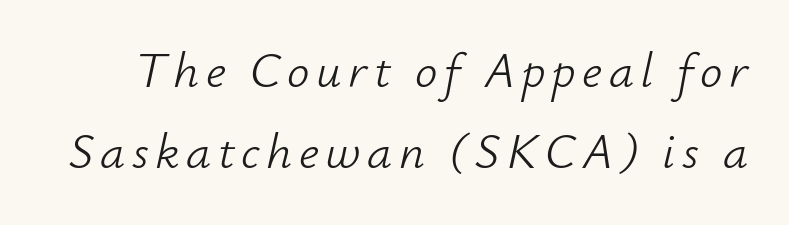
Q: Is the text bold? A: No.
Q: Is the text italic (slanted)? A: Yes, it leans right by about 12 degrees.
Q: Is the text underlined? A: No.
Q: Is the spacing between lines tight, normal or loose? A: Normal.
Q: Width (condensed, normal, or wide)? A: Normal.
Q: Stroke contrast? A: Low.
Q: x-height? A: Small.
Q: Monospaced? A: No.
